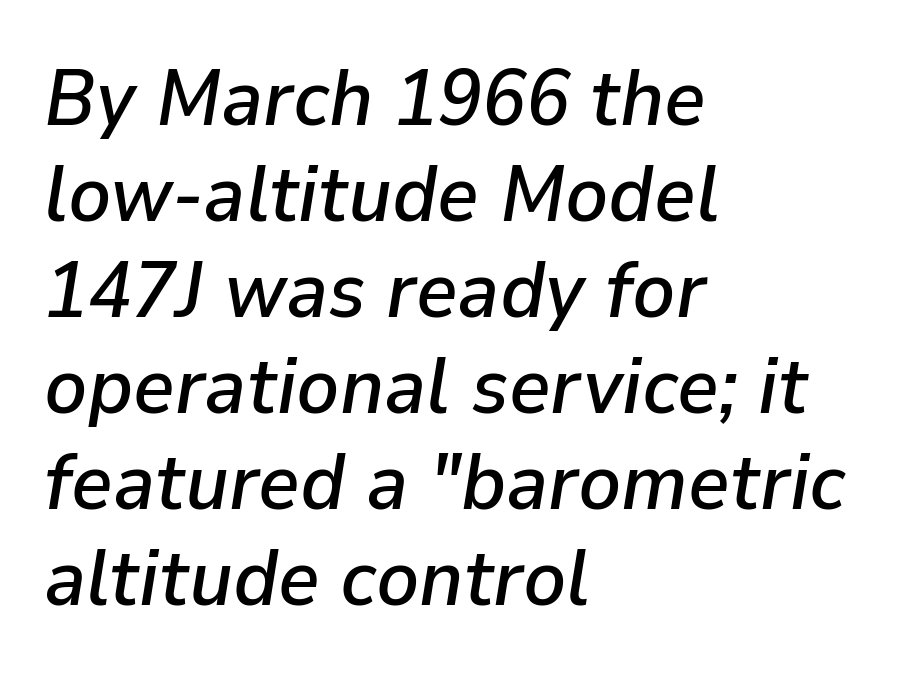
The image shows 80 px text type, italic (leaning right); set left-aligned, line spacing 1.2x, normal letter spacing, not underlined; low stroke contrast and a medium x-height.
